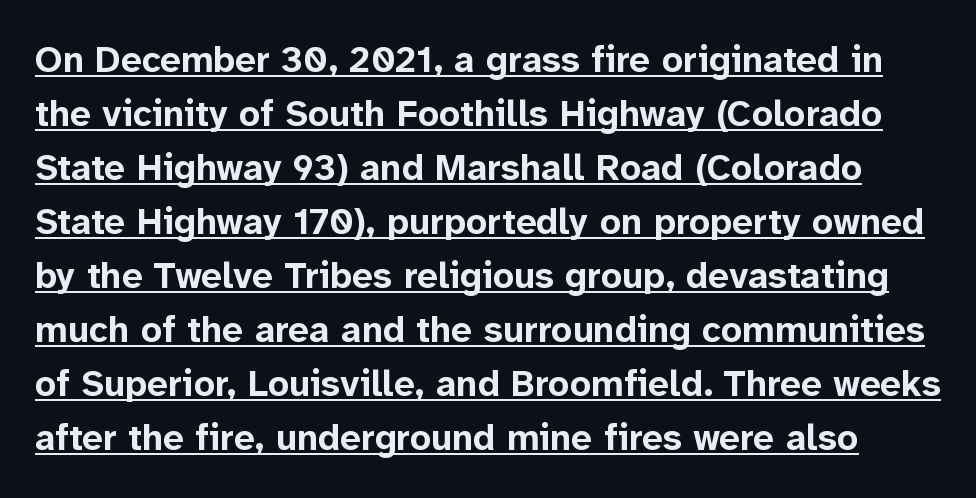
Q: Is the text bold? A: Yes.
Q: Is the text italic (slanted)? A: No, it is upright.
Q: Is the typeface a serif or a sans-serif typeface? A: Sans-serif.
Q: Is the text underlined? A: Yes.
Q: Is the spacing between letters normal or unusually wide? A: Normal.
Q: Is the spacing between lines tight, normal or loose? A: Normal.
Q: Width (condensed, normal, or wide)? A: Normal.
Q: Stroke contrast? A: Low.
Q: x-height? A: Medium.
Q: Monospaced? A: No.
